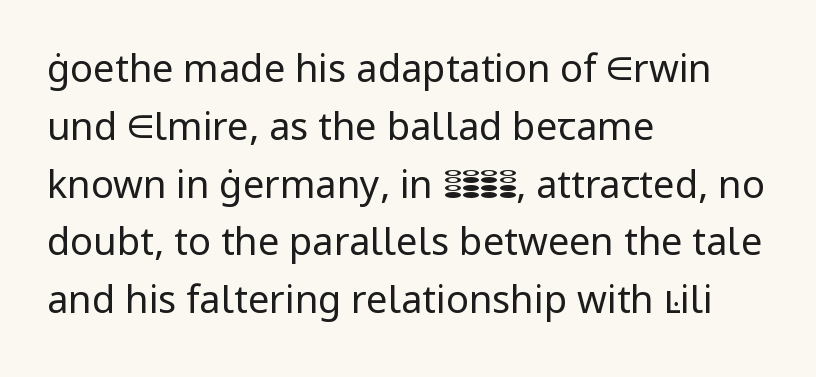
Q: Is the text bold? A: No.
Q: Is the text italic (slanted)? A: No, it is upright.
Q: Is the typeface a serif or a sans-serif typeface? A: Sans-serif.
Q: Is the text underlined? A: No.
Q: How is the paragraph aligned? A: Left-aligned.
Q: Is the spacing between letters normal or unusually wide? A: Normal.
Q: Is the spacing between lines tight, normal or loose? A: Normal.
Q: Width (condensed, normal, or wide)? A: Normal.
Q: Stroke contrast? A: Low.
Q: x-height? A: Medium.
Q: Monospaced? A: No.
